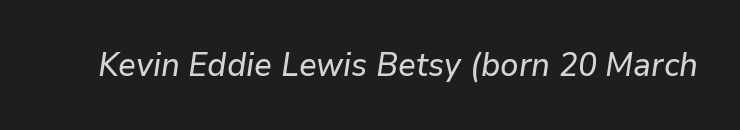
Q: Is the text italic (slanted)? A: Yes, it leans right by about 9 degrees.
Q: Is the text underlined? A: No.
Q: Is the spacing between letters normal or unusually wide? A: Normal.
Q: Width (condensed, normal, or wide)? A: Normal.
Q: Stroke contrast? A: Low.
Q: x-height? A: Medium.
Q: Monospaced? A: No.
